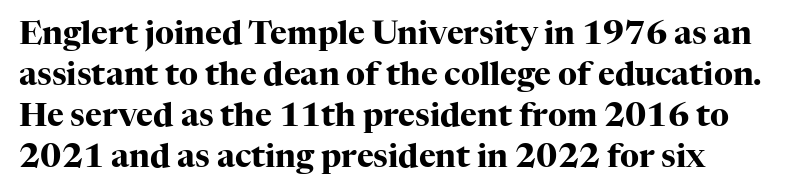
The image shows 32 px heavy serif type, upright; set normal line spacing (1.28x), normal letter spacing, not underlined; high stroke contrast and a medium x-height.
